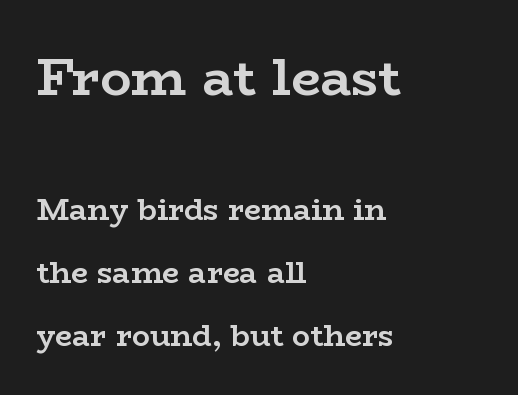
{"serif": "yes", "italic": "no", "bold": "yes", "weight": "semibold", "width": "wide", "stroke_contrast": "low", "x_height": "medium", "monospaced": "no", "underline": "no", "align": "left", "line_spacing": "loose", "line_spacing_ratio": 2.09, "letter_spacing": "normal", "letter_spacing_em": 0.0, "larger_block": "first", "size_ratio": 1.73, "glyph_px": 52}
